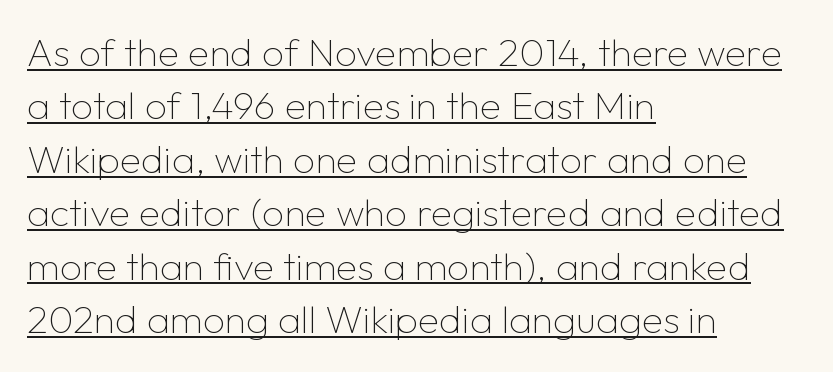
{"serif": "no", "italic": "no", "bold": "no", "weight": "thin", "width": "normal", "stroke_contrast": "low", "x_height": "medium", "monospaced": "no", "underline": "yes", "align": "left", "line_spacing": "normal", "line_spacing_ratio": 1.37, "letter_spacing": "normal", "letter_spacing_em": 0.0, "glyph_px": 39}
